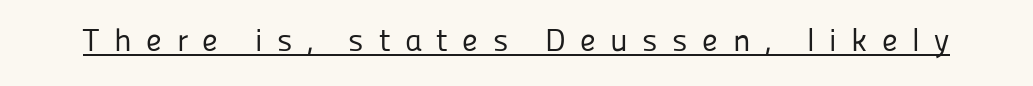
The image shows 32 px regular-weight sans-serif type, upright; set unusually wide letter spacing (+0.45 em), underlined; low stroke contrast and a medium x-height.
